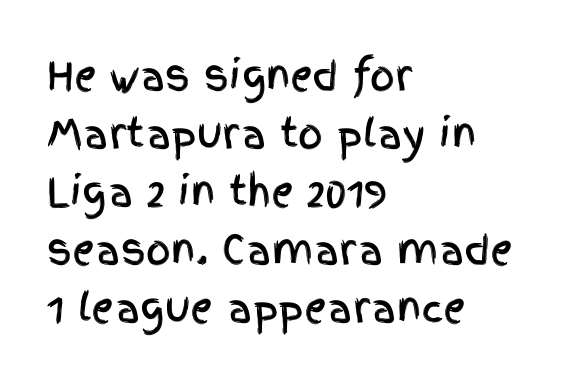
Q: Is the text italic (slanted)? A: No, it is upright.
Q: Is the typeface a serif or a sans-serif typeface? A: Sans-serif.
Q: Is the text underlined? A: No.
Q: How is the paragraph aligned? A: Left-aligned.
Q: Is the spacing between letters normal or unusually wide? A: Normal.
Q: Is the spacing between lines tight, normal or loose? A: Normal.
Q: Width (condensed, normal, or wide)? A: Condensed.
Q: x-height? A: Large.
Q: Monospaced? A: No.
